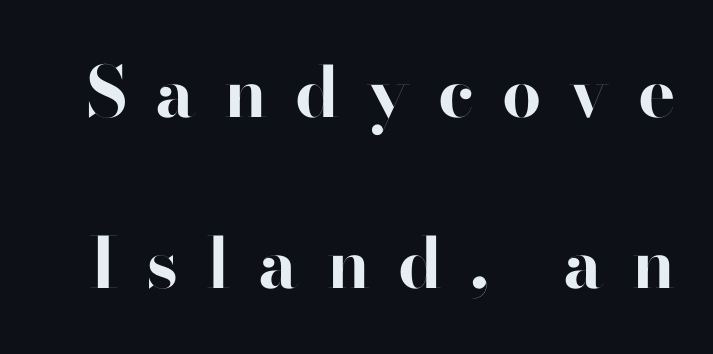
Anything drawn beneath the words? Only blank space. The passage shown is typed in a proportional face where columns would drift. In terms of letterform style, serifs are entirely absent. It's the straight-up-and-down kind of type. These lines stand farther apart than default settings would place them. Chunky letters — that's bold for sure.
